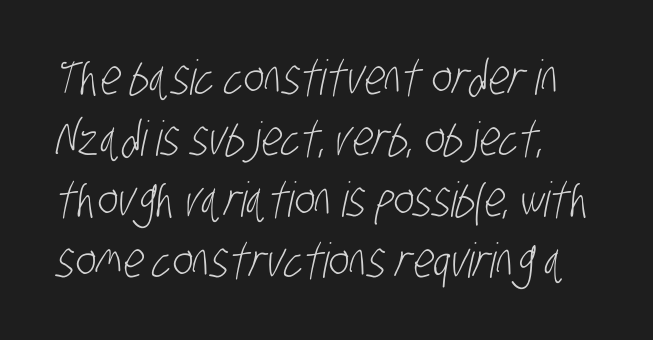
{"serif": "no", "bold": "no", "weight": "light", "width": "condensed", "stroke_contrast": "low", "x_height": "large", "monospaced": "no", "underline": "no", "align": "left", "line_spacing": "normal", "line_spacing_ratio": 1.27, "letter_spacing": "normal", "letter_spacing_em": 0.0, "glyph_px": 48}
